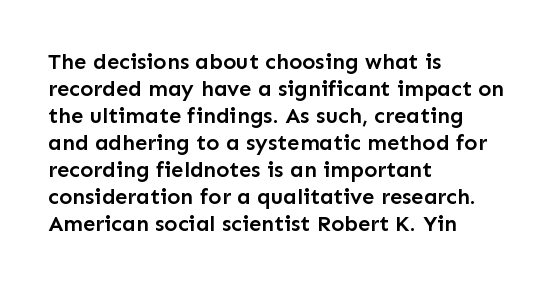
Q: Is the text bold? A: Semi-bold.
Q: Is the text italic (slanted)? A: No, it is upright.
Q: Is the text underlined? A: No.
Q: How is the paragraph aligned? A: Left-aligned.
Q: Is the spacing between letters normal or unusually wide? A: Normal.
